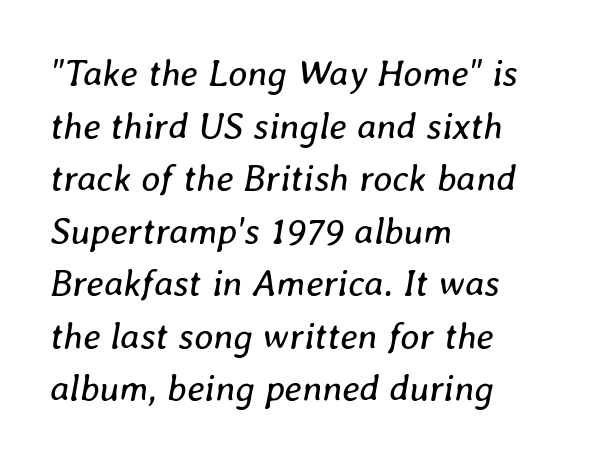
A typesetter would call this proportional, since set widths differ per character. Every character sits at an angle, as italics do. Bare-footed words on every line. No letter is thick-stroked: the sample isn't bold. These lines keep a tight, regular rhythm from letter to letter. Leading matches the norm, producing a regular column.
